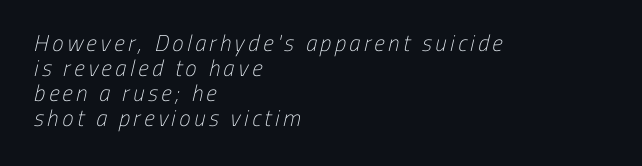
{"bold": "no", "underline": "no", "align": "left", "line_spacing": "tight", "line_spacing_ratio": 1.09, "glyph_px": 23}
